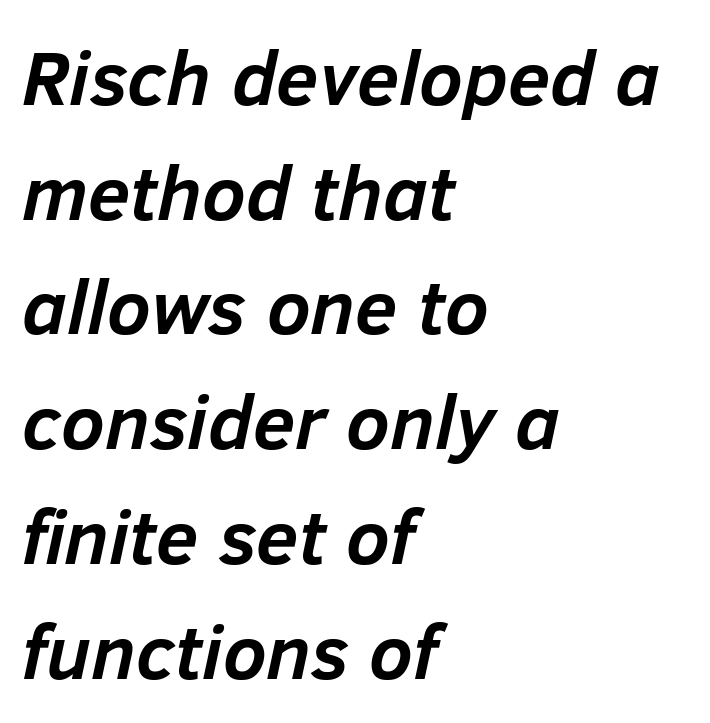
{"italic": "yes", "lean": "right", "slant_degrees": 12, "bold": "yes", "weight": "semibold", "width": "normal", "stroke_contrast": "low", "x_height": "medium", "monospaced": "no", "underline": "no", "align": "left", "line_spacing": "normal", "line_spacing_ratio": 1.49, "letter_spacing": "normal", "letter_spacing_em": 0.0, "glyph_px": 77}
